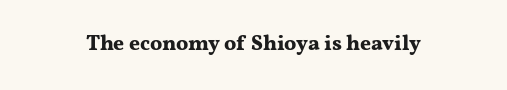
The image shows 21 px bold type, upright; set normal letter spacing, not underlined.
